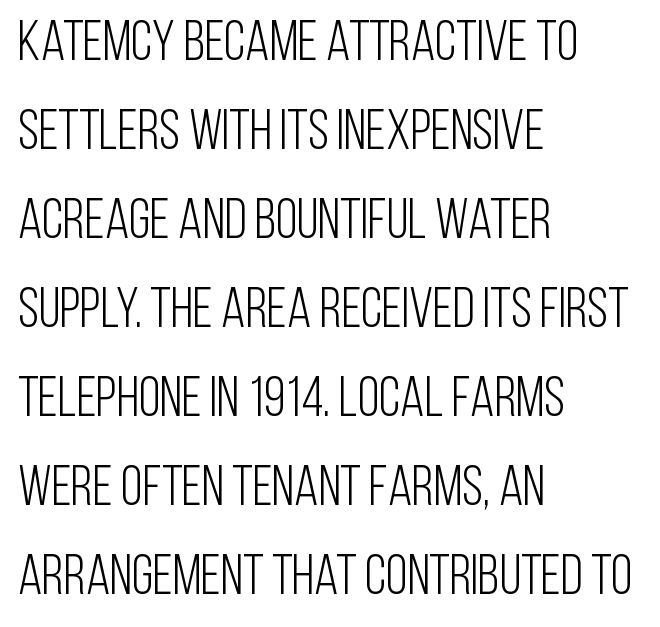
The image shows 56 px light, condensed sans-serif type, upright; set left-aligned, normal line spacing (1.59x), normal letter spacing, not underlined; low stroke contrast and a large x-height.
